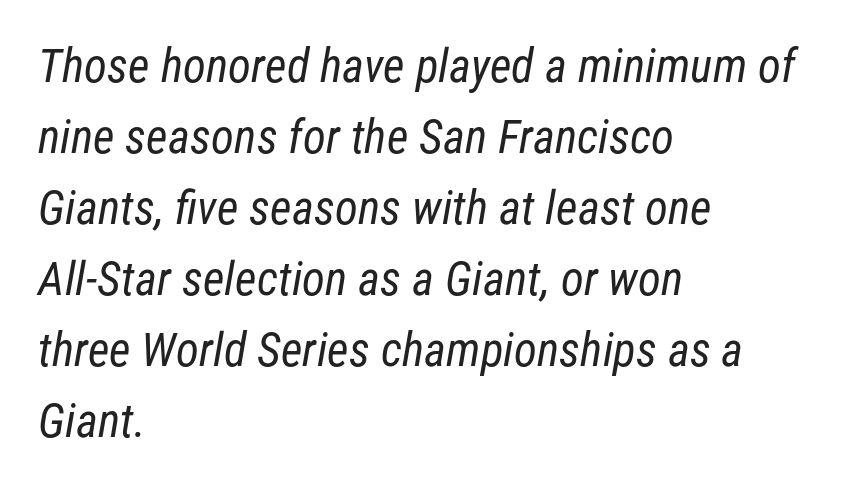
{"serif": "no", "bold": "no", "weight": "regular", "width": "condensed", "stroke_contrast": "low", "x_height": "medium", "monospaced": "no", "underline": "no", "align": "left", "line_spacing": "normal", "line_spacing_ratio": 1.51, "letter_spacing": "normal", "letter_spacing_em": 0.0, "glyph_px": 47}
